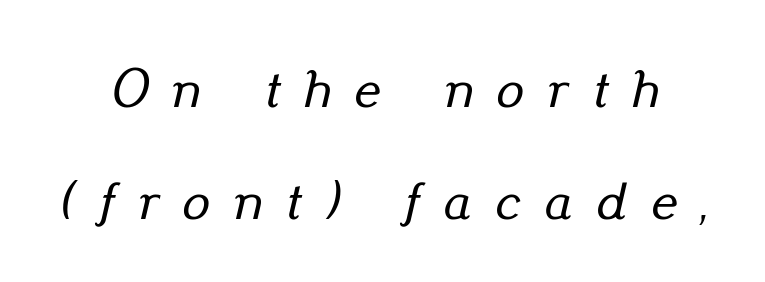
Q: Is the text italic (slanted)? A: Yes, it leans right by about 13 degrees.
Q: Is the text underlined? A: No.
Q: Is the spacing between letters normal or unusually wide? A: Unusually wide.
Q: Is the spacing between lines tight, normal or loose? A: Loose.
Q: Width (condensed, normal, or wide)? A: Normal.
Q: Stroke contrast? A: Low.
Q: x-height? A: Small.
Q: Monospaced? A: No.
